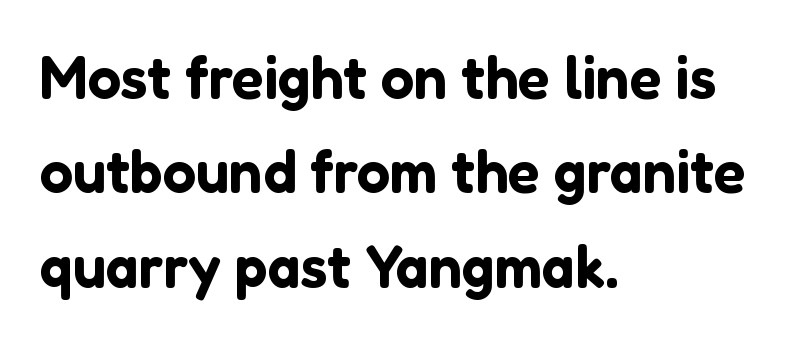
The image shows 59 px sans-serif type, upright; set left-aligned, normal line spacing (1.6x), normal letter spacing, not underlined; low stroke contrast and a medium x-height.
